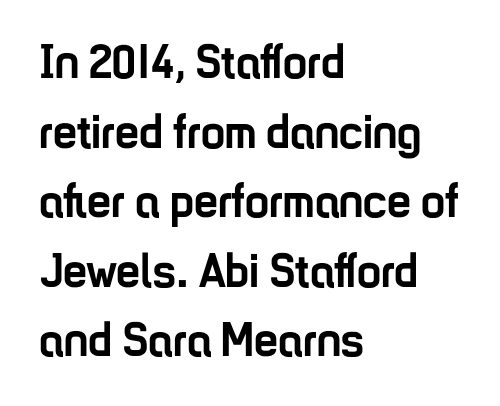
Q: Is the text bold? A: Yes.
Q: Is the text italic (slanted)? A: No, it is upright.
Q: Is the typeface a serif or a sans-serif typeface? A: Sans-serif.
Q: Is the text underlined? A: No.
Q: How is the paragraph aligned? A: Left-aligned.
Q: Is the spacing between letters normal or unusually wide? A: Normal.
Q: Is the spacing between lines tight, normal or loose? A: Normal.
Q: Width (condensed, normal, or wide)? A: Condensed.
Q: Stroke contrast? A: Low.
Q: x-height? A: Medium.
Q: Monospaced? A: No.
